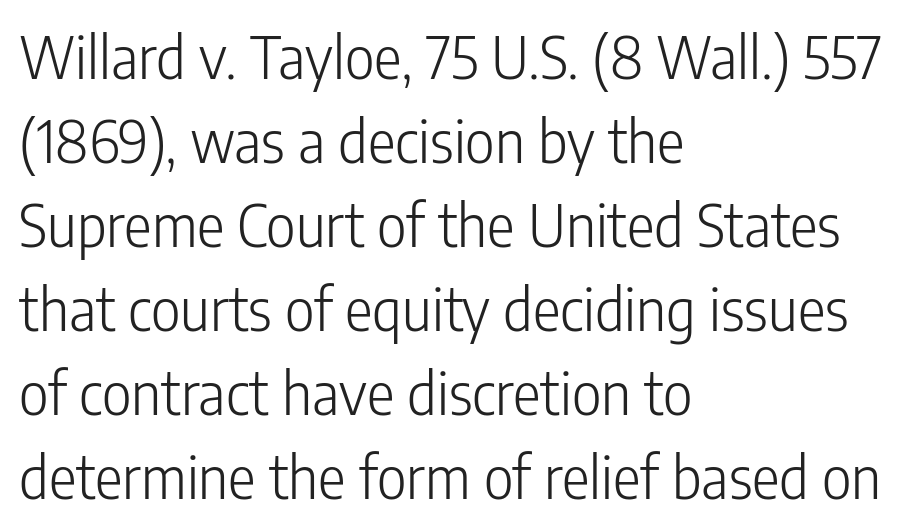
The image shows 58 px light, condensed sans-serif type, upright; set left-aligned, normal line spacing (1.45x), normal letter spacing, not underlined; low stroke contrast and a medium x-height.
